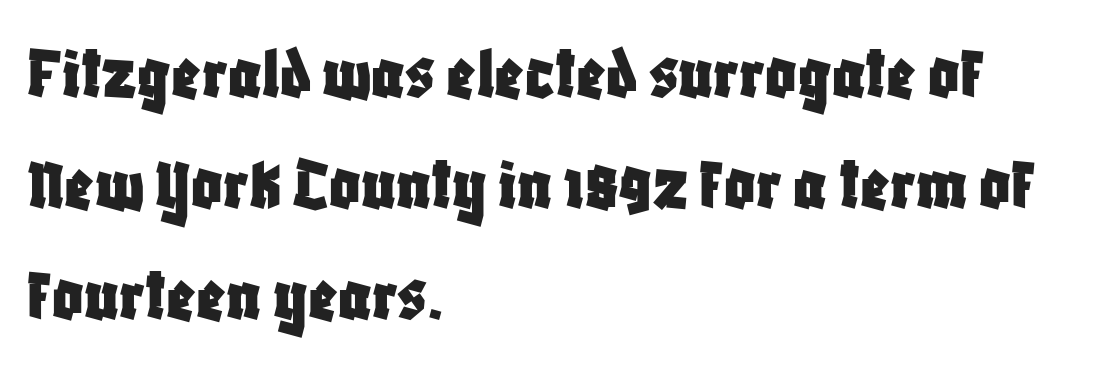
{"serif": "no", "italic": "no", "width": "condensed", "stroke_contrast": "low", "x_height": "large", "monospaced": "no", "underline": "no", "align": "left", "line_spacing": "normal", "line_spacing_ratio": 1.46, "letter_spacing": "normal", "letter_spacing_em": 0.0, "glyph_px": 76}
